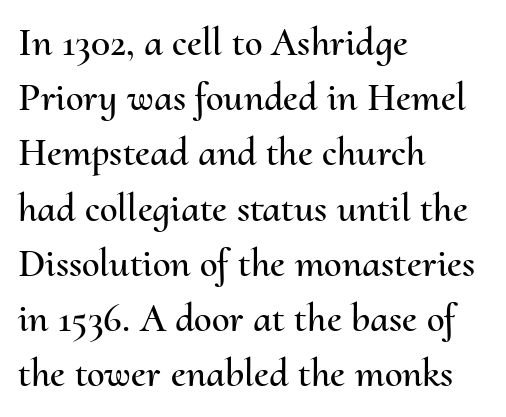
Any mark beneath the type? The region is blank. Style check: upright. Compared with typical paragraphs, the rows here are spaced about the same. Honestly, the letter spacing is just normal — you wouldn't notice it. Caption: multi-line text, flush left, ragged right. This sample has the flowing, uneven cadence of proportional lettering.
